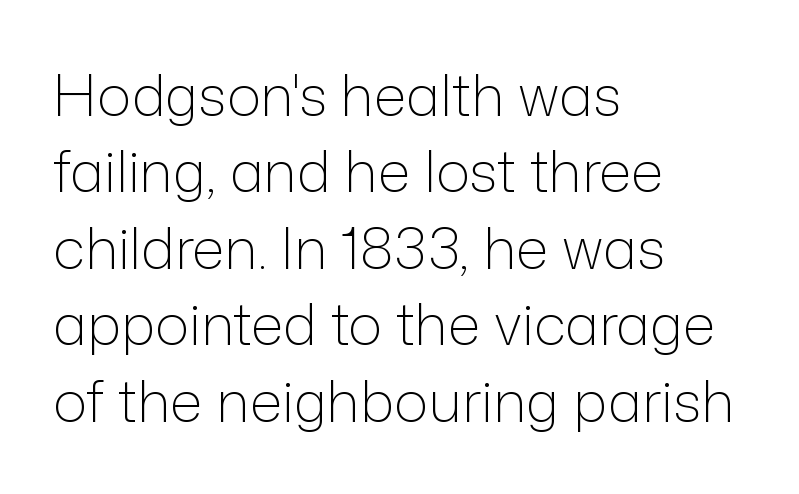
Q: Is the text bold? A: No.
Q: Is the text italic (slanted)? A: No, it is upright.
Q: Is the typeface a serif or a sans-serif typeface? A: Sans-serif.
Q: Is the text underlined? A: No.
Q: How is the paragraph aligned? A: Left-aligned.
Q: Is the spacing between letters normal or unusually wide? A: Normal.
Q: Is the spacing between lines tight, normal or loose? A: Normal.
Q: Width (condensed, normal, or wide)? A: Normal.
Q: Stroke contrast? A: Low.
Q: x-height? A: Medium.
Q: Monospaced? A: No.
